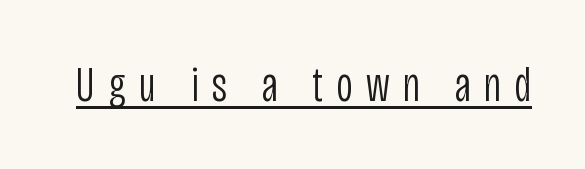
Is there any slant? The stems are plumb. Tracking here is generous; glyphs stand well apart from one another. Each letter keeps its own natural width here, so spacing adapts to shape. A sans-serif font was chosen for this passage. Nothing heavy about these letters — not bold at all.
